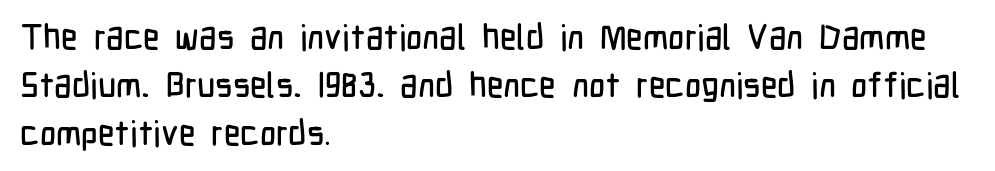
You could call the tracking neutral — neither tight nor loose. Here the designer chose a conventional face with non-uniform glyph widths. What's the leading like? Ordinary, nothing unusual. The lettering stays uniformly vertical, giving the passage a roman look. Beneath every word, the page is bare.
